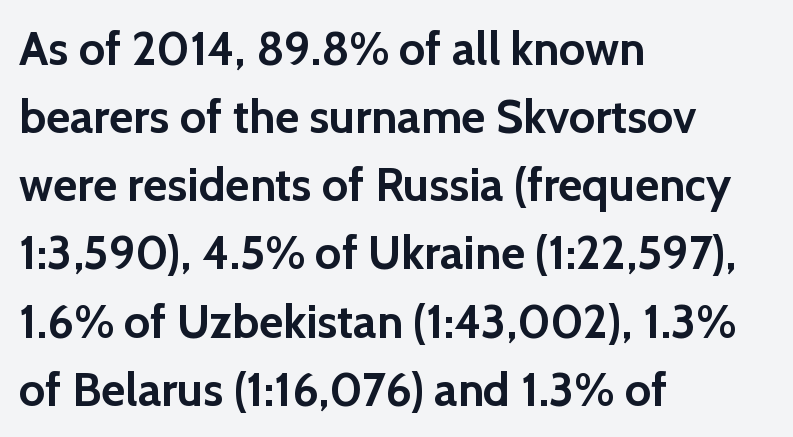
Q: Is the text bold? A: Yes.
Q: Is the text italic (slanted)? A: No, it is upright.
Q: Is the typeface a serif or a sans-serif typeface? A: Sans-serif.
Q: Is the text underlined? A: No.
Q: How is the paragraph aligned? A: Left-aligned.
Q: Is the spacing between letters normal or unusually wide? A: Normal.
Q: Is the spacing between lines tight, normal or loose? A: Normal.
Q: Width (condensed, normal, or wide)? A: Normal.
Q: x-height? A: Medium.
Q: Monospaced? A: No.
